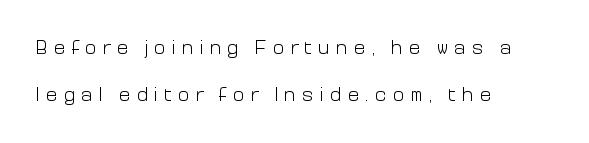
This sample uses an upright cut, with every glyph sitting square on the baseline. Is there much room between lines? Yes — plenty of vertical air separates them. Does the copy run flush right? No — it runs flush left. Letters have the restrained weight of plain body copy at most. There is plenty of visible air inserted between adjacent glyphs. A bare baseline throughout the passage.
